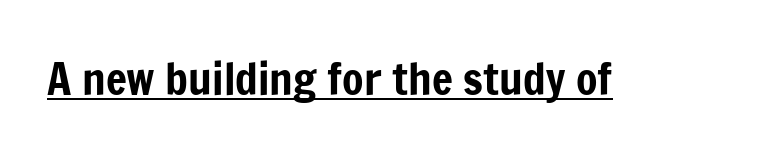
Q: Is the text italic (slanted)? A: No, it is upright.
Q: Is the typeface a serif or a sans-serif typeface? A: Sans-serif.
Q: Is the text underlined? A: Yes.
Q: Is the spacing between letters normal or unusually wide? A: Normal.
Q: Width (condensed, normal, or wide)? A: Condensed.
Q: Stroke contrast? A: Low.
Q: x-height? A: Medium.
Q: Monospaced? A: No.
